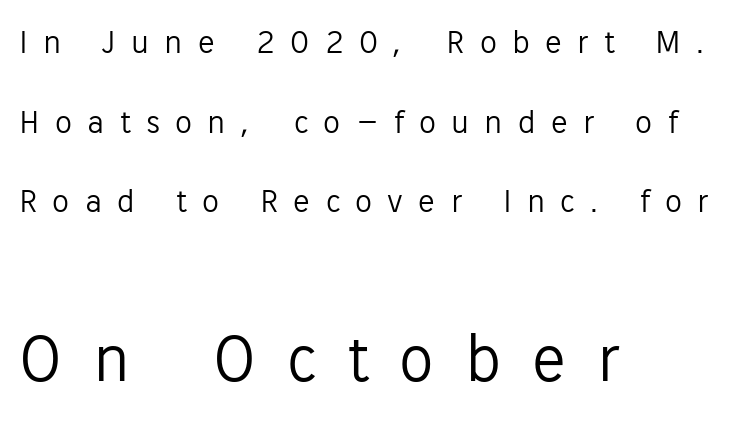
{"serif": "no", "italic": "no", "bold": "no", "weight": "light", "width": "normal", "stroke_contrast": "low", "x_height": "medium", "monospaced": "no", "underline": "no", "align": "left", "line_spacing": "loose", "line_spacing_ratio": 2.34, "letter_spacing": "wide", "letter_spacing_em": 0.45, "larger_block": "second", "size_ratio": 2.03, "glyph_px": 69}
